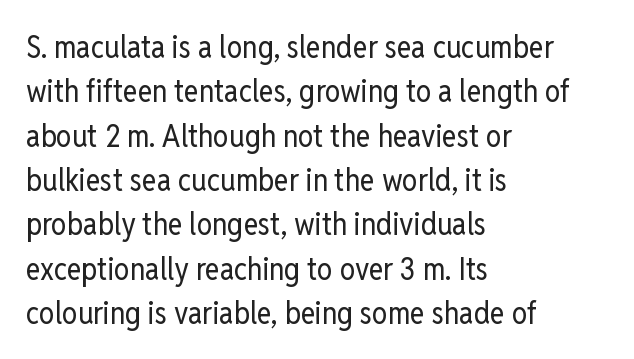
Each letter's strokes conclude bluntly, with no projecting serifs. The passage shown is not underscored anywhere. The passage shown has conventional tracking throughout. The letterforms sit at book weight or below. This is the regular roman posture of the typeface. Layout note: lines flush left.
